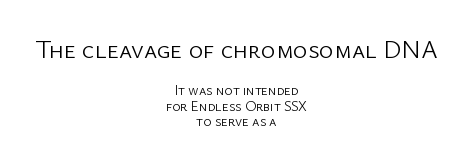
Q: Is the text bold? A: No.
Q: Is the text italic (slanted)? A: No, it is upright.
Q: Is the text underlined? A: No.
Q: How is the paragraph aligned? A: Centered.
Q: Is the spacing between letters normal or unusually wide? A: Normal.
Q: Is the spacing between lines tight, normal or loose? A: Tight.
Q: Which block of text is set in a larger size, the first (top) or the second (bottom)? A: The first (top) one.
